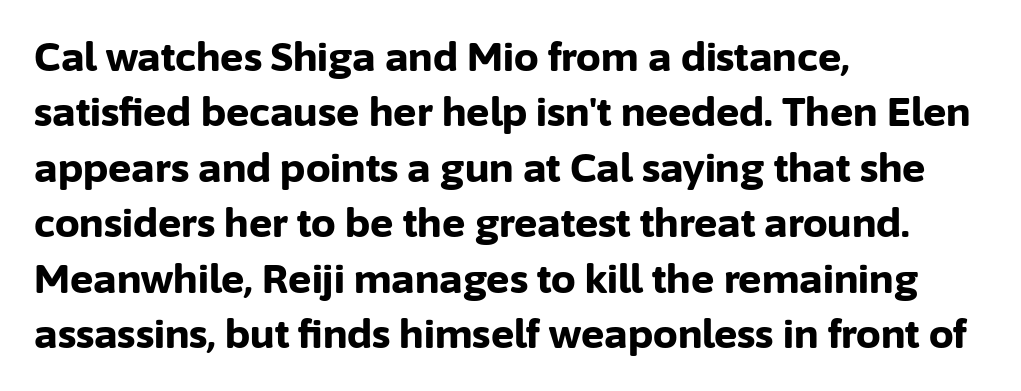
Q: Is the text bold? A: Yes.
Q: Is the text italic (slanted)? A: No, it is upright.
Q: Is the typeface a serif or a sans-serif typeface? A: Sans-serif.
Q: Is the text underlined? A: No.
Q: How is the paragraph aligned? A: Left-aligned.
Q: Is the spacing between letters normal or unusually wide? A: Normal.
Q: Is the spacing between lines tight, normal or loose? A: Normal.
Q: Width (condensed, normal, or wide)? A: Normal.
Q: Stroke contrast? A: Low.
Q: x-height? A: Medium.
Q: Monospaced? A: No.
